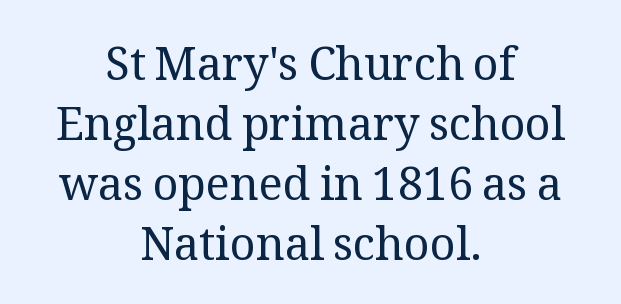
{"serif": "yes", "italic": "no", "bold": "no", "weight": "regular", "width": "normal", "stroke_contrast": "medium", "x_height": "medium", "monospaced": "no", "underline": "no", "align": "center", "line_spacing": "normal", "line_spacing_ratio": 1.33, "letter_spacing": "normal", "letter_spacing_em": 0.0, "glyph_px": 45}
